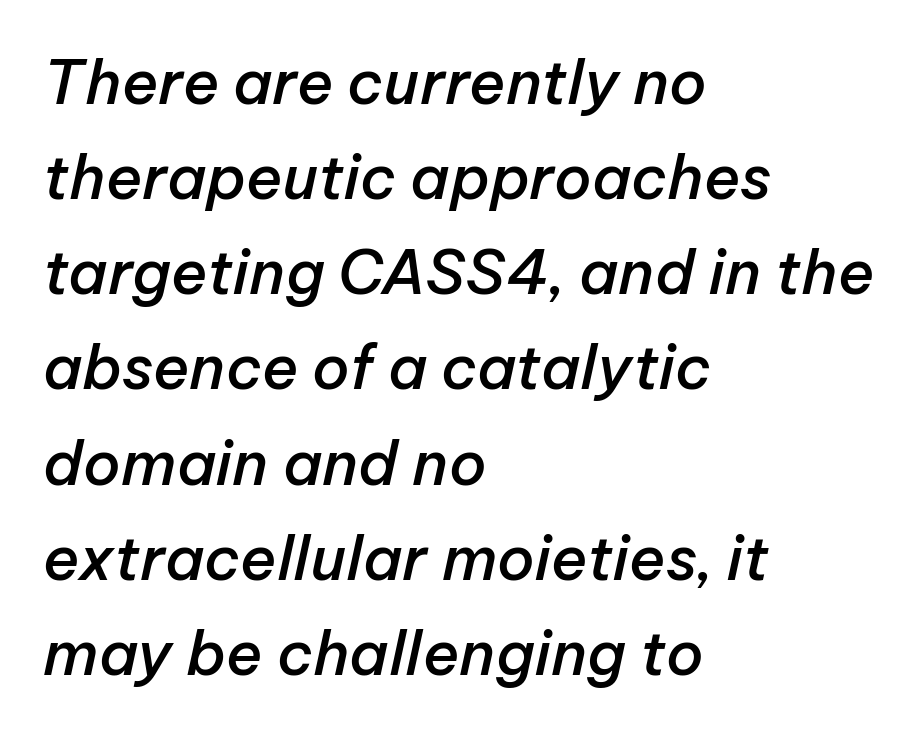
Would a proofreader flag this as italicized? Yes. These lines stack with their left ends in a neat column. Strokes here are thickened, but only to semibold level. This sample uses plain, unmodified letter spacing. Each letter keeps its own natural width here, so spacing adapts to shape. Quick note: interline space is typical.
